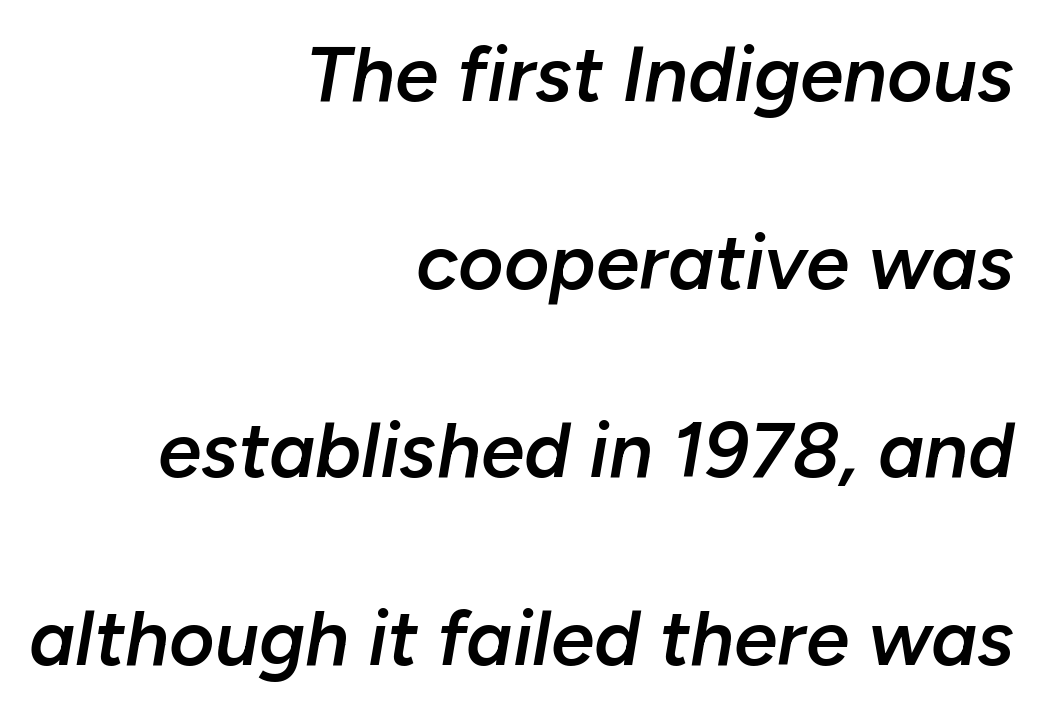
The image shows 78 px semibold type, italic (leaning right); set right-aligned, loose line spacing (2.41x), normal letter spacing, not underlined; low stroke contrast and a medium x-height.
